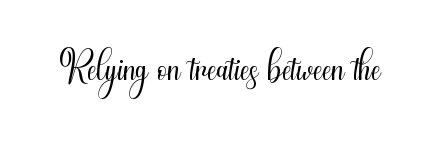
{"serif": "no", "bold": "no", "weight": "light", "width": "condensed", "stroke_contrast": "medium", "x_height": "small", "monospaced": "no", "underline": "no", "letter_spacing": "normal", "letter_spacing_em": 0.0, "glyph_px": 59}
